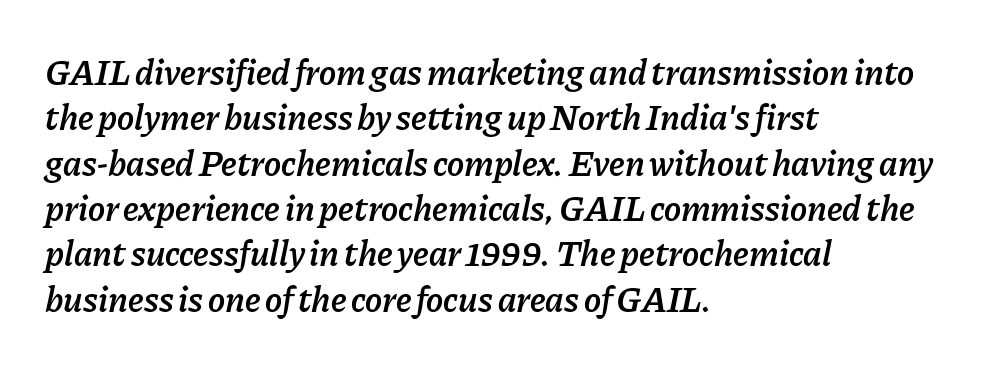
{"italic": "yes", "lean": "right", "slant_degrees": 11, "bold": "semi", "weight": "semibold", "width": "normal", "stroke_contrast": "low", "x_height": "medium", "monospaced": "no", "underline": "no", "align": "left", "line_spacing": "normal", "line_spacing_ratio": 1.26, "letter_spacing": "normal", "letter_spacing_em": 0.0, "glyph_px": 36}
